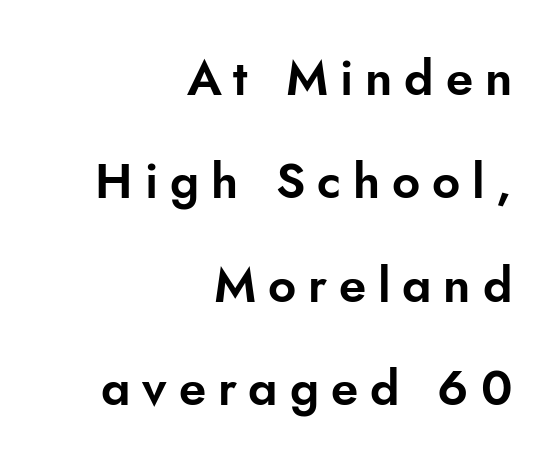
The image shows 49 px sans-serif type, upright; set right-aligned, loose line spacing (2.11x), unusually wide letter spacing (+0.24 em), not underlined; low stroke contrast and a small x-height.
